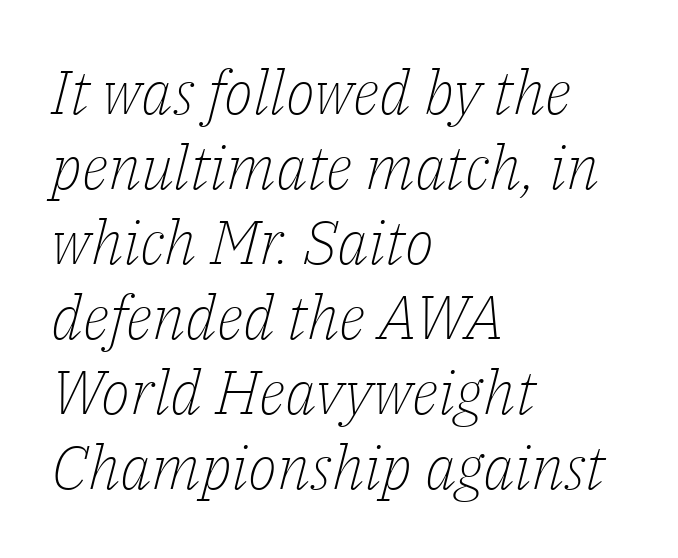
Q: Is the text bold? A: No.
Q: Is the text italic (slanted)? A: Yes, it leans right by about 14 degrees.
Q: Is the typeface a serif or a sans-serif typeface? A: Serif.
Q: Is the text underlined? A: No.
Q: How is the paragraph aligned? A: Left-aligned.
Q: Is the spacing between letters normal or unusually wide? A: Normal.
Q: Width (condensed, normal, or wide)? A: Normal.
Q: Stroke contrast? A: Low.
Q: x-height? A: Medium.
Q: Monospaced? A: No.
